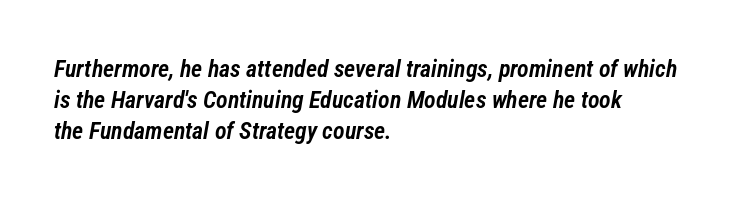
Observe the lean: these are italic letterforms. The passage shown is semibold, sitting just below true bold. Bare-footed words on every line. The type is set solid horizontally, with unmodified tracking. Left-aligned paragraph, ragged on the right.
